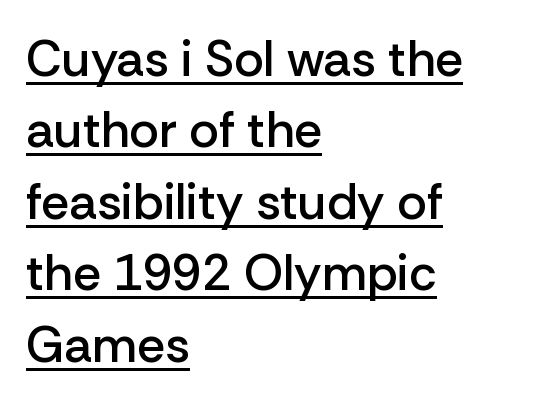
The image shows 50 px semibold sans-serif type, upright; set left-aligned, normal line spacing (1.43x), normal letter spacing, underlined; low stroke contrast and a medium x-height.
